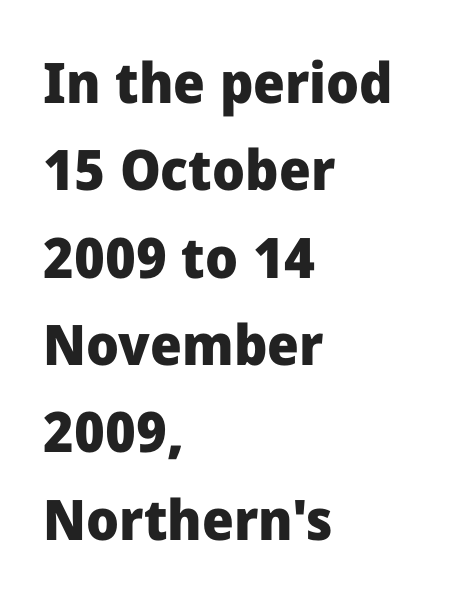
{"serif": "no", "italic": "no", "bold": "yes", "weight": "heavy", "width": "normal", "stroke_contrast": "low", "x_height": "medium", "monospaced": "no", "underline": "no", "align": "left", "line_spacing": "normal", "line_spacing_ratio": 1.56, "letter_spacing": "normal", "letter_spacing_em": 0.0, "glyph_px": 56}
